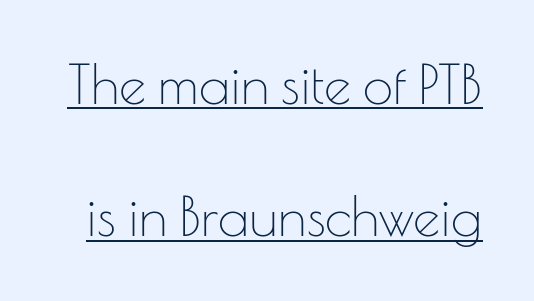
{"serif": "no", "italic": "no", "bold": "no", "weight": "thin", "width": "normal", "stroke_contrast": "low", "x_height": "small", "monospaced": "no", "underline": "yes", "line_spacing": "loose", "line_spacing_ratio": 2.45, "letter_spacing": "normal", "letter_spacing_em": 0.0, "glyph_px": 54}
